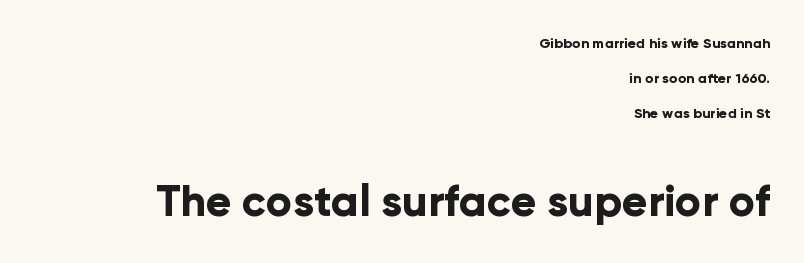
{"serif": "no", "italic": "no", "bold": "yes", "weight": "bold", "width": "normal", "stroke_contrast": "low", "x_height": "medium", "monospaced": "no", "underline": "no", "align": "right", "line_spacing": "loose", "line_spacing_ratio": 2.5, "letter_spacing": "normal", "letter_spacing_em": 0.0, "larger_block": "second", "size_ratio": 3.07, "glyph_px": 43}
